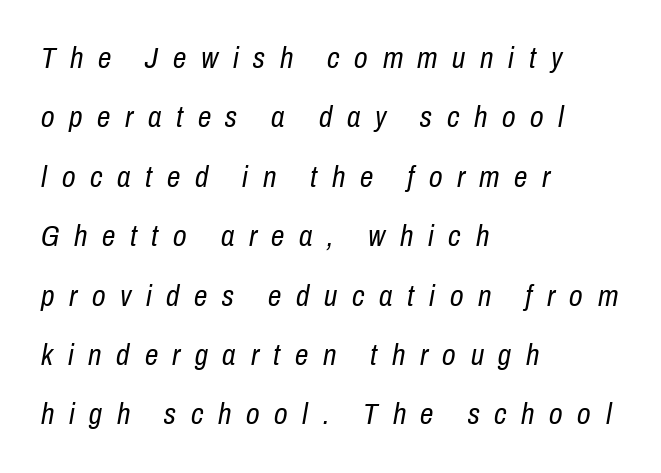
Is this a fixed-width face? No — the glyphs have proportional, varying widths. The rendering anchors every line to the left-hand side. Nobody drew a line under any word here. Each word looks stretched out because of the extra space between its letters. The rendering applies a slant to the glyphs. A light-to-regular cut is what we see here.
